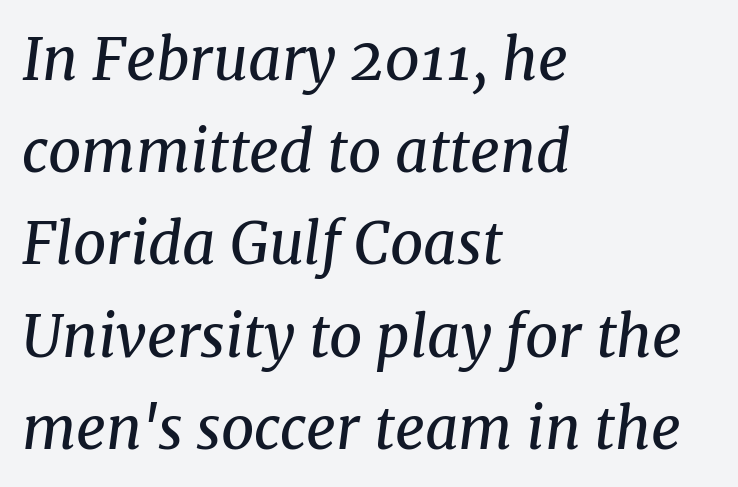
The image shows 58 px regular-weight serif type, italic (leaning right); set left-aligned, normal line spacing (1.59x), normal letter spacing, not underlined; medium stroke contrast and a medium x-height.
